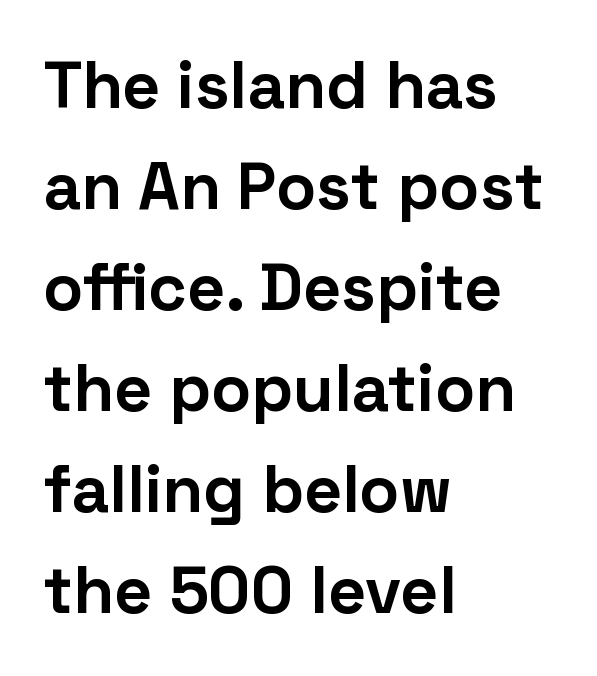
The image shows 66 px bold sans-serif type, upright; set left-aligned, normal line spacing (1.53x), normal letter spacing, not underlined; low stroke contrast and a medium x-height.
